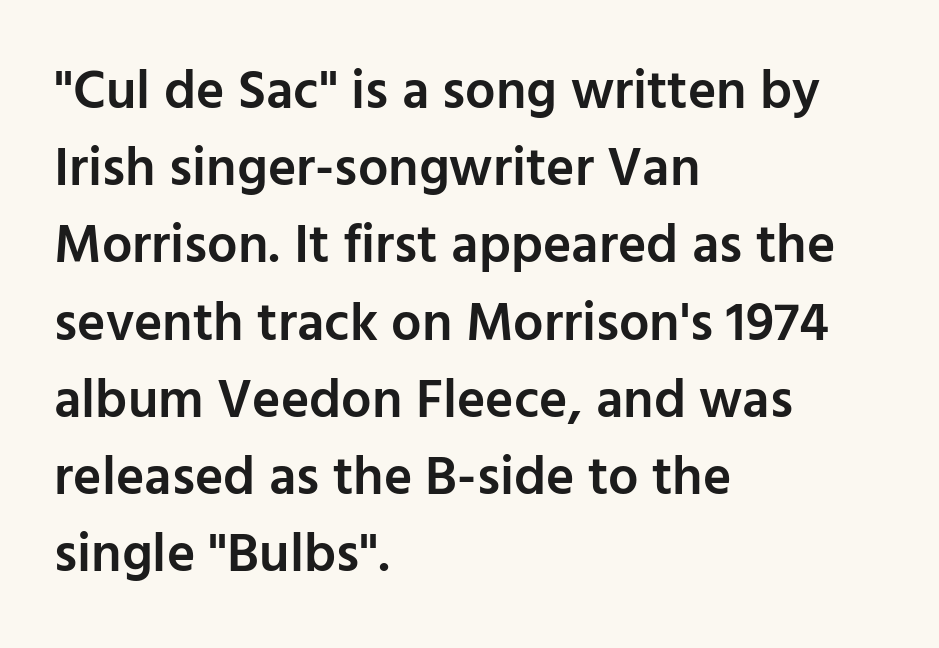
Q: Is the text bold? A: Semi-bold.
Q: Is the text italic (slanted)? A: No, it is upright.
Q: Is the typeface a serif or a sans-serif typeface? A: Sans-serif.
Q: Is the text underlined? A: No.
Q: How is the paragraph aligned? A: Left-aligned.
Q: Is the spacing between letters normal or unusually wide? A: Normal.
Q: Is the spacing between lines tight, normal or loose? A: Normal.
Q: Width (condensed, normal, or wide)? A: Normal.
Q: Stroke contrast? A: Low.
Q: x-height? A: Medium.
Q: Monospaced? A: No.
